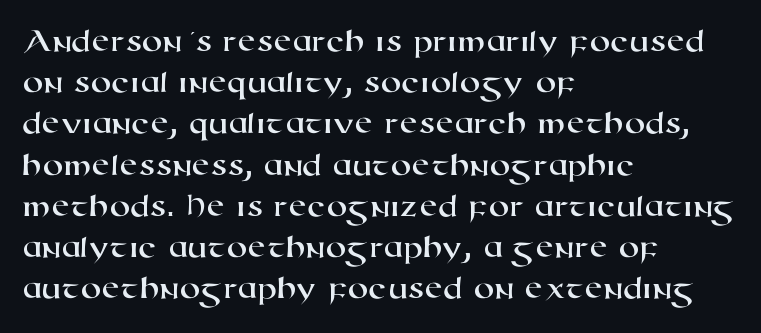
{"serif": "no", "width": "wide", "stroke_contrast": "high", "x_height": "medium", "monospaced": "no", "underline": "no", "align": "left", "line_spacing": "normal", "line_spacing_ratio": 1.25, "letter_spacing": "normal", "letter_spacing_em": 0.0, "glyph_px": 33}
